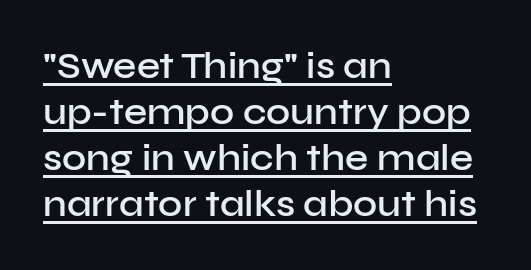
The image shows 37 px semibold sans-serif type, upright; set left-aligned, line spacing 1.24x, normal letter spacing, underlined; low stroke contrast and a medium x-height.
